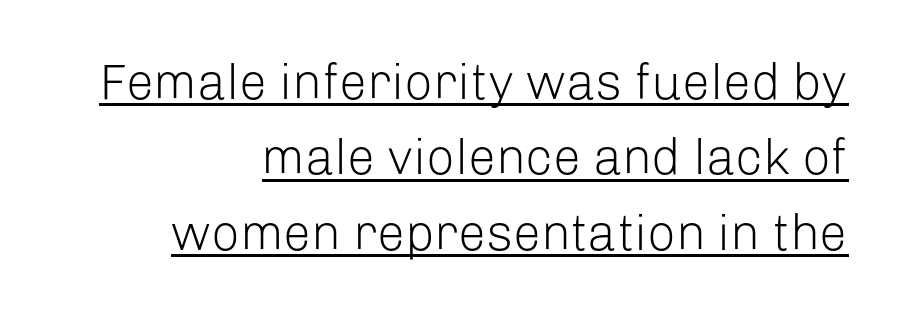
Q: Is the text bold? A: No.
Q: Is the text italic (slanted)? A: No, it is upright.
Q: Is the typeface a serif or a sans-serif typeface? A: Sans-serif.
Q: Is the text underlined? A: Yes.
Q: How is the paragraph aligned? A: Right-aligned.
Q: Is the spacing between letters normal or unusually wide? A: Normal.
Q: Is the spacing between lines tight, normal or loose? A: Normal.
Q: Width (condensed, normal, or wide)? A: Normal.
Q: Stroke contrast? A: Low.
Q: x-height? A: Medium.
Q: Monospaced? A: No.
